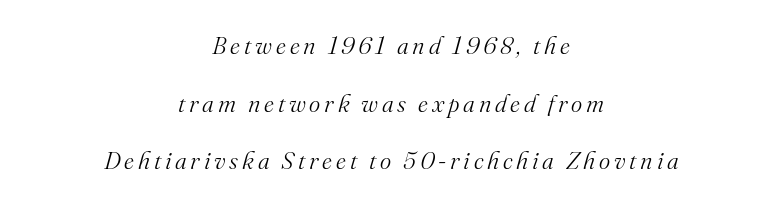
The image shows 24 px text type, italic (leaning right); set centered, loose line spacing (2.4x), not underlined.
